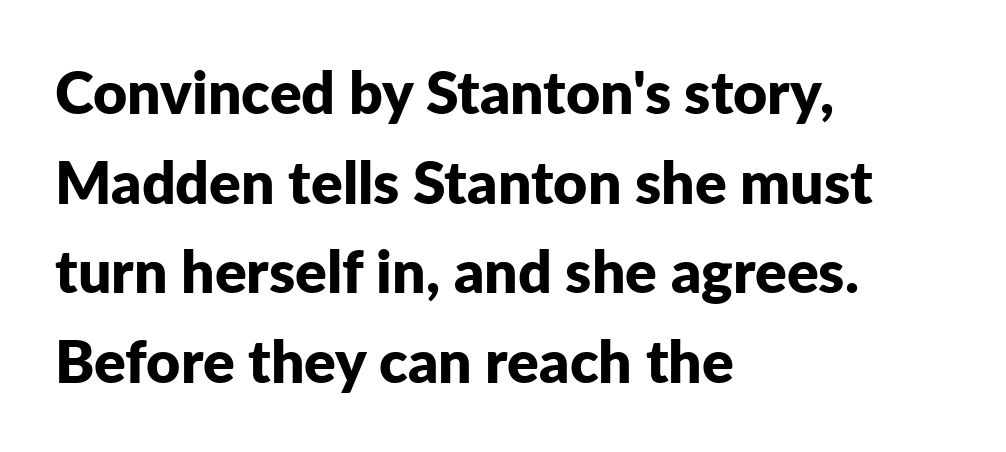
The image shows 59 px bold sans-serif type, upright; set left-aligned, normal line spacing (1.52x), normal letter spacing, not underlined; low stroke contrast and a medium x-height.
